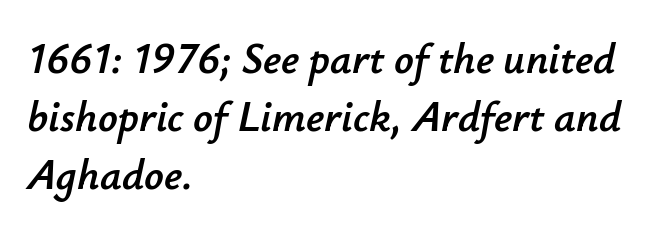
Descender tails drop into unmarked territory. Looks like regular typesetting: each glyph gets only the width it needs. The passage is arranged the way most books set body copy — flush left. Interline gaps are of average width in this sample. It's the slanting kind of type.
